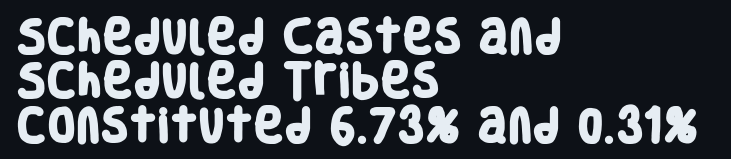
The face used here is a sans, in the tradition of grotesques and geometrics. In terms of weight, the rendering is a true, heavy bold. The compositor pushed each line to the left boundary. Students, note that the glyphs here touch the page at normal intervals.
